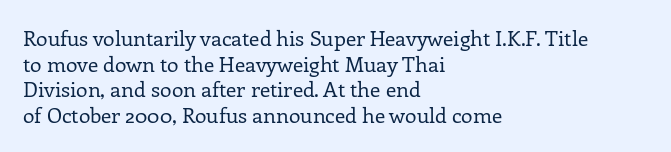
Does extra space separate the letters? No, they use regular spacing. The passage is arranged the way most books set body copy — flush left. The area under the type is left untouched. The face looks like a standard text weight, possibly lighter. Notice how the stems are strictly vertical — no italics here.
